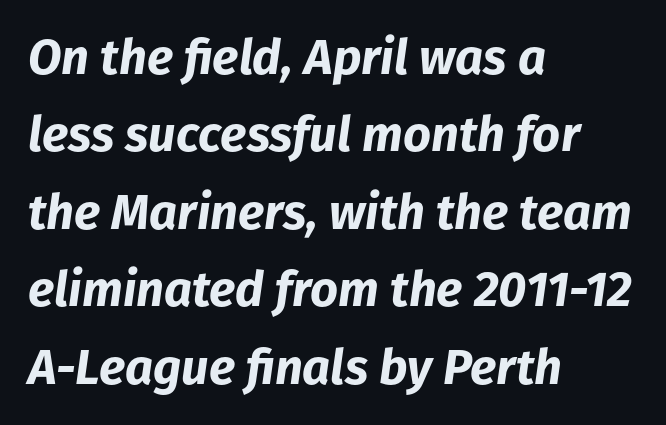
Caption: multi-line text, flush left, ragged right. A clean baseline with only descenders dipping below it. The font is running at its bold setting. In terms of letterspacing, this is plain default setting. Do the characters align in a grid? No, the font is proportional. Italic? Definitely — the glyphs are oblique.
